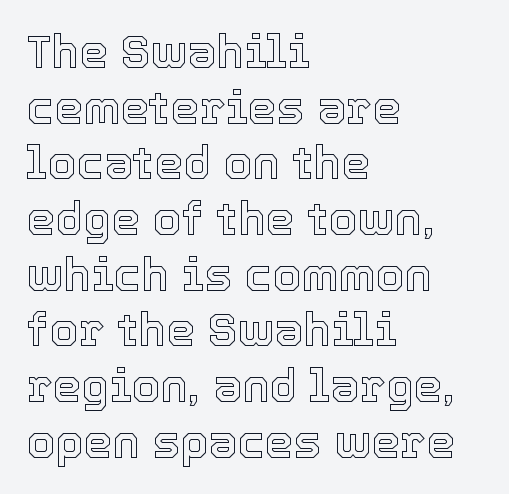
The image shows 46 px text type, upright; set left-aligned, line spacing 1.21x, normal letter spacing, not underlined; a medium x-height.
